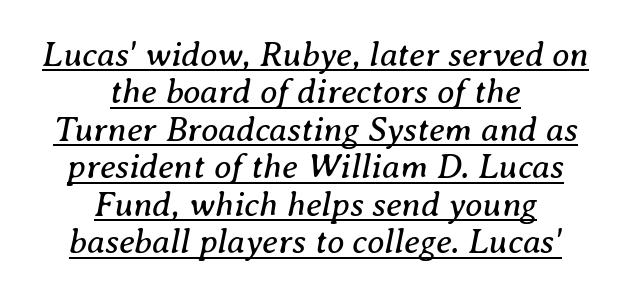
{"serif": "yes", "italic": "yes", "lean": "right", "slant_degrees": 8, "bold": "no", "weight": "regular", "width": "normal", "stroke_contrast": "medium", "x_height": "medium", "monospaced": "no", "underline": "yes", "align": "center", "line_spacing": "tight", "line_spacing_ratio": 1.07, "letter_spacing": "normal", "letter_spacing_em": 0.0, "glyph_px": 35}
